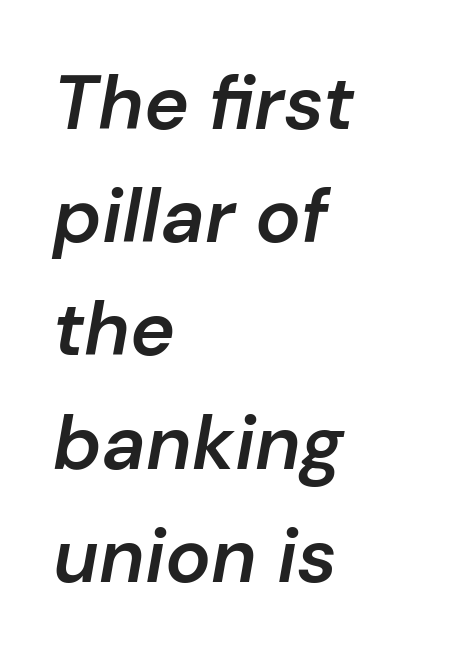
Q: Is the text bold? A: Semi-bold.
Q: Is the text italic (slanted)? A: Yes, it leans right by about 10 degrees.
Q: Is the text underlined? A: No.
Q: How is the paragraph aligned? A: Left-aligned.
Q: Is the spacing between letters normal or unusually wide? A: Normal.
Q: Is the spacing between lines tight, normal or loose? A: Normal.
Q: Width (condensed, normal, or wide)? A: Normal.
Q: Stroke contrast? A: Low.
Q: x-height? A: Medium.
Q: Monospaced? A: No.
